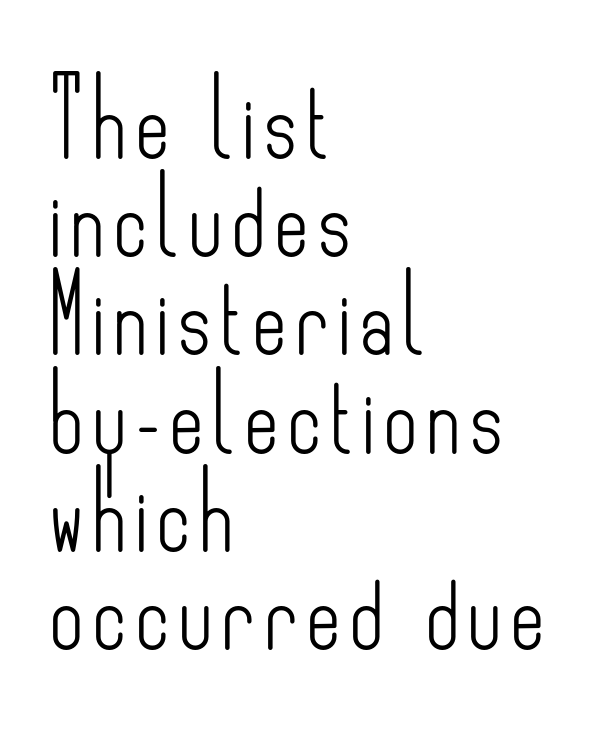
{"serif": "no", "italic": "no", "bold": "no", "weight": "light", "width": "condensed", "stroke_contrast": "low", "x_height": "small", "monospaced": "no", "underline": "no", "align": "left", "line_spacing": "normal", "line_spacing_ratio": 1.31, "glyph_px": 75}
